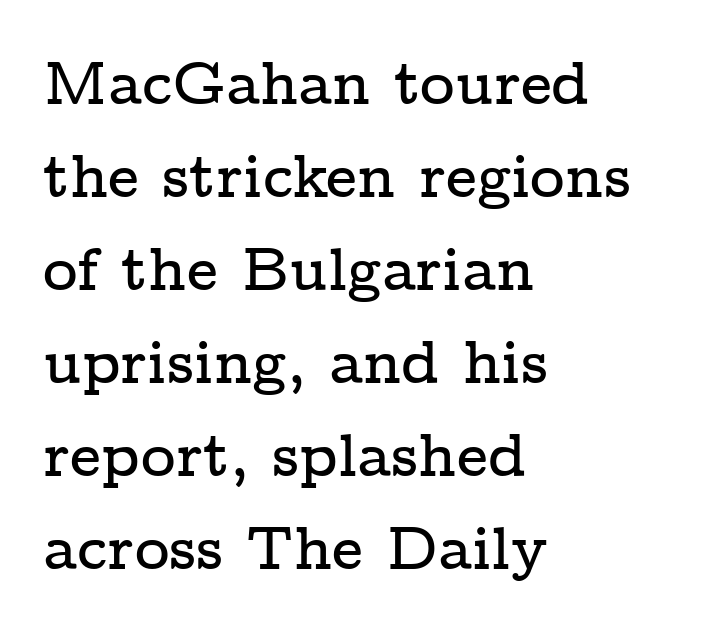
Q: Is the text italic (slanted)? A: No, it is upright.
Q: Is the typeface a serif or a sans-serif typeface? A: Serif.
Q: Is the text underlined? A: No.
Q: How is the paragraph aligned? A: Left-aligned.
Q: Is the spacing between letters normal or unusually wide? A: Normal.
Q: Is the spacing between lines tight, normal or loose? A: Normal.
Q: Width (condensed, normal, or wide)? A: Wide.
Q: Stroke contrast? A: Low.
Q: x-height? A: Medium.
Q: Monospaced? A: No.
